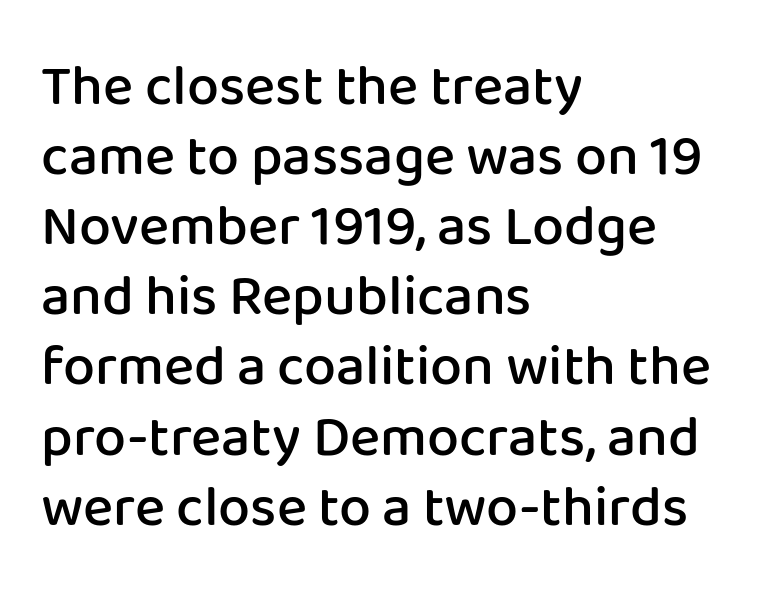
The image shows 57 px semibold sans-serif type, upright; set left-aligned, line spacing 1.23x, normal letter spacing, not underlined; low stroke contrast and a medium x-height.
